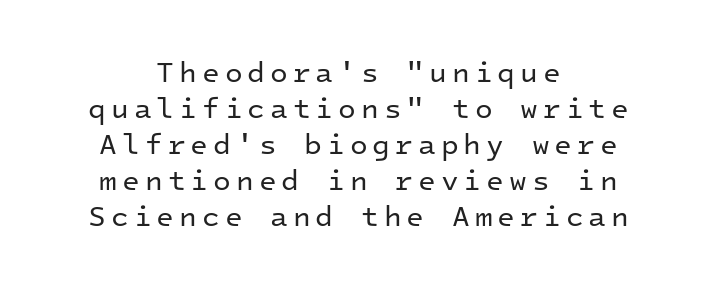
Nothing sits at the stroke ends, so this counts as sans-serif. When letters stand straight like this, we call the style roman or upright. Horizontally, the lines are justified to the midpoint only. Glance below the letters and you will spot only blank space. Here the designer chose a console-style face with uniform glyph widths. This reads as an unemphasized weight, regular at the heaviest.
